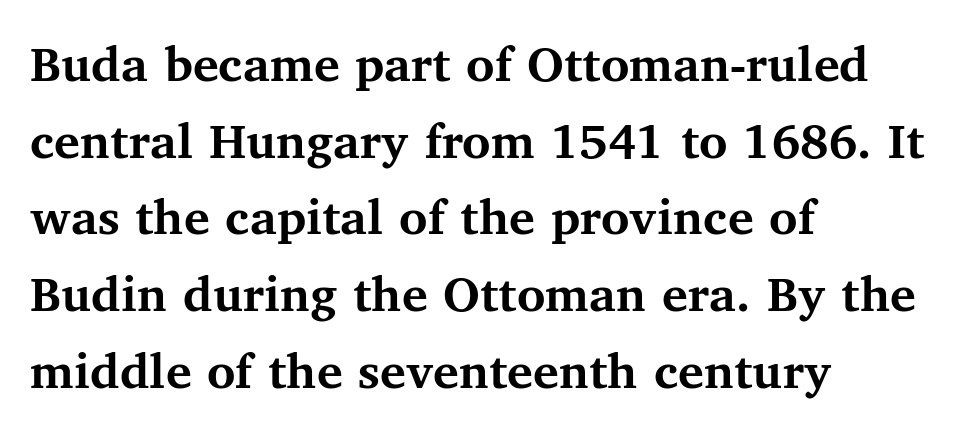
Q: Is the text bold? A: Yes.
Q: Is the text italic (slanted)? A: No, it is upright.
Q: Is the typeface a serif or a sans-serif typeface? A: Serif.
Q: Is the text underlined? A: No.
Q: How is the paragraph aligned? A: Left-aligned.
Q: Is the spacing between letters normal or unusually wide? A: Normal.
Q: Is the spacing between lines tight, normal or loose? A: Normal.
Q: Width (condensed, normal, or wide)? A: Normal.
Q: Stroke contrast? A: Medium.
Q: x-height? A: Medium.
Q: Monospaced? A: No.
